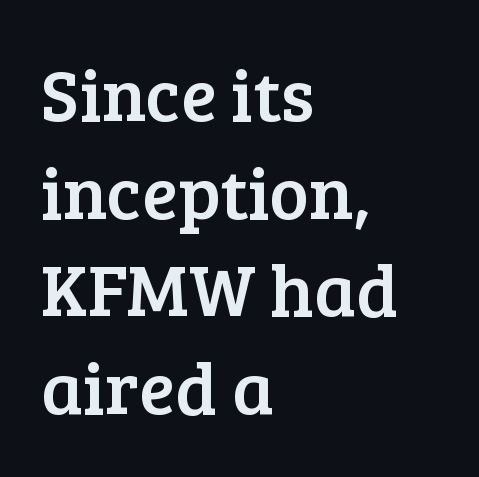
The passage shown is typeset with a serif family. Lines of text with bare space underneath. Horizontally, the lines are justified to the leading edge only. Regarding leading, the lines here are spaced in the standard way. Character widths vary here, with narrow letters taking less room than wide ones. The specimen reads as upright at a glance.
